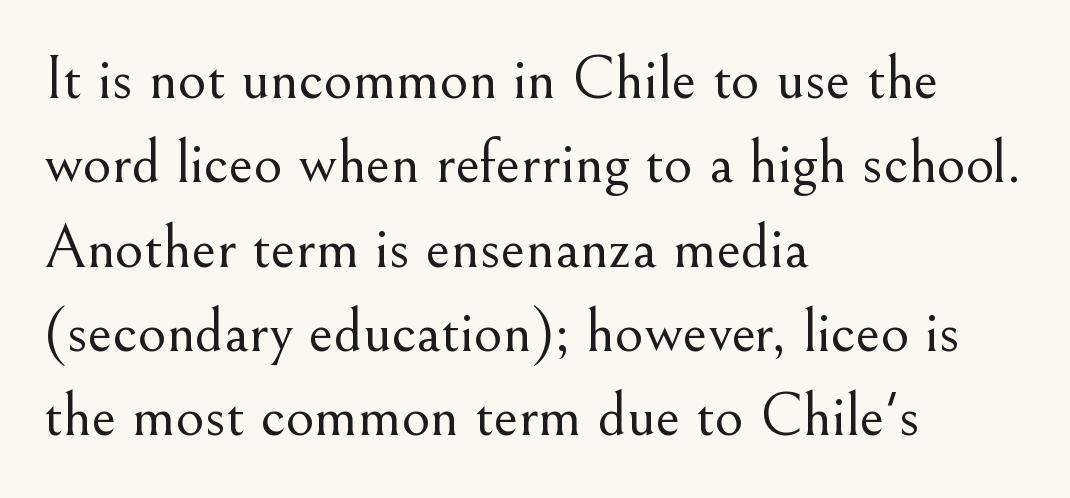
The image shows 62 px light serif type, upright; set left-aligned, normal line spacing (1.36x), normal letter spacing, not underlined; medium stroke contrast and a small x-height.
